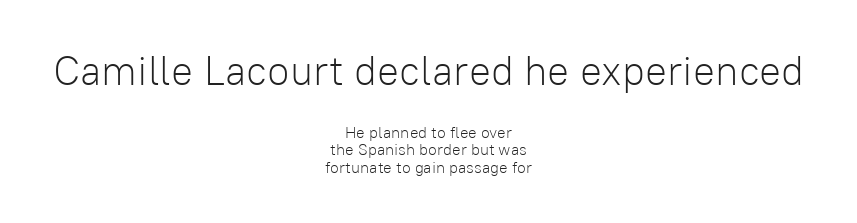
Which chunk is bigger? The first one — the top block dwarfs the bottom. Here the designer chose a conventional face with non-uniform glyph widths. Letterform terminals end flat and unadorned throughout the passage. Decoration check: the copy has no underline. You could barely slide anything between these rows. The typography opts for an upright posture over an oblique one.
